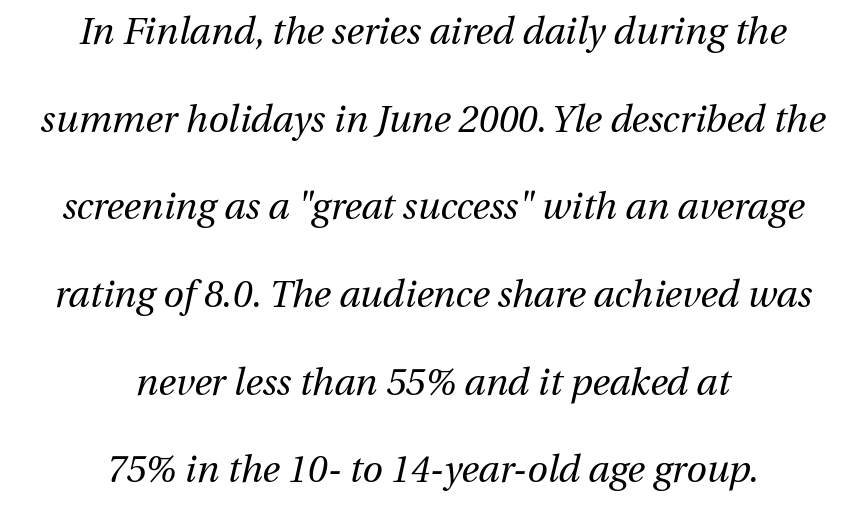
The image shows 37 px regular-weight type, italic (leaning right); set centered, loose line spacing (2.37x), normal letter spacing, not underlined; medium stroke contrast and a medium x-height.
